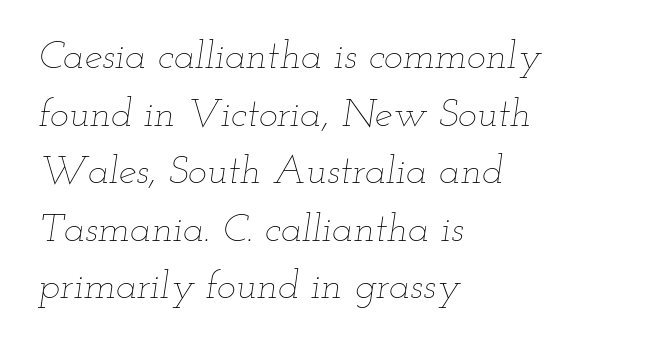
{"italic": "yes", "lean": "right", "slant_degrees": 12, "bold": "no", "weight": "thin", "width": "wide", "stroke_contrast": "low", "x_height": "small", "monospaced": "no", "underline": "no", "align": "left", "line_spacing": "normal", "line_spacing_ratio": 1.44, "letter_spacing": "normal", "letter_spacing_em": 0.0, "glyph_px": 40}
